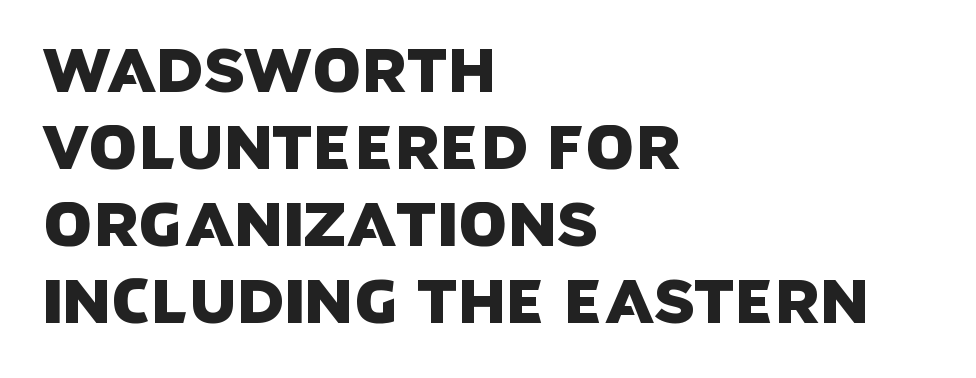
Q: Is the typeface a serif or a sans-serif typeface? A: Sans-serif.
Q: Is the text underlined? A: No.
Q: How is the paragraph aligned? A: Left-aligned.
Q: Is the spacing between letters normal or unusually wide? A: Normal.
Q: Width (condensed, normal, or wide)? A: Normal.
Q: Stroke contrast? A: Low.
Q: x-height? A: Large.
Q: Monospaced? A: No.
